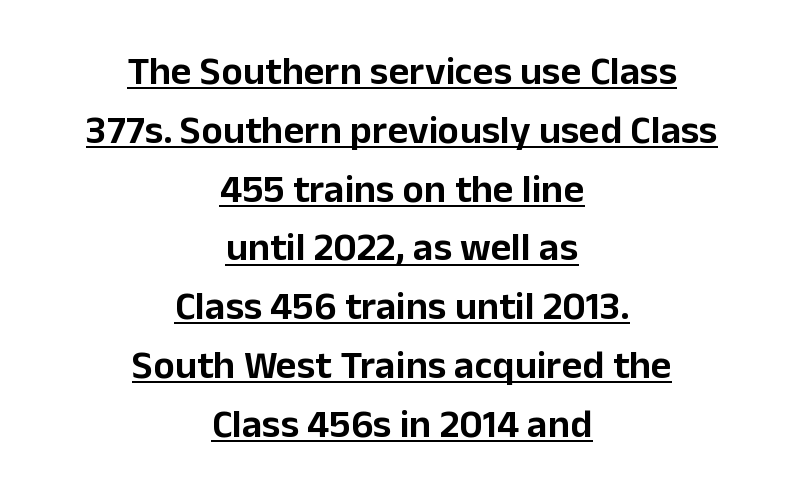
{"serif": "no", "italic": "no", "width": "normal", "stroke_contrast": "low", "x_height": "medium", "monospaced": "no", "underline": "yes", "align": "center", "line_spacing": "normal", "line_spacing_ratio": 1.47, "letter_spacing": "normal", "letter_spacing_em": 0.0, "glyph_px": 40}
